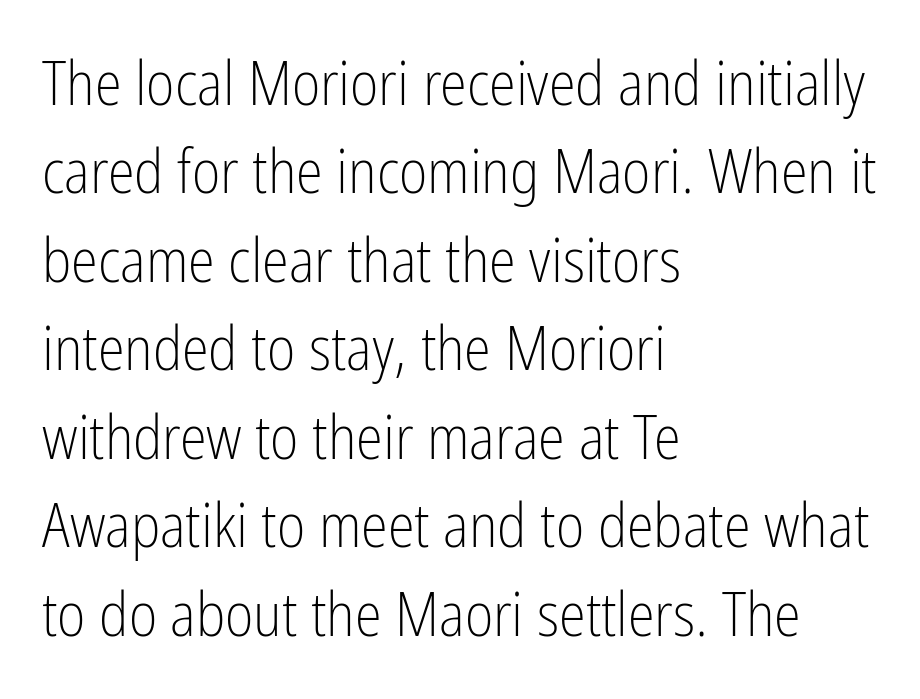
The image shows 61 px light, condensed sans-serif type, upright; set left-aligned, normal line spacing (1.45x), normal letter spacing, not underlined; low stroke contrast and a medium x-height.
